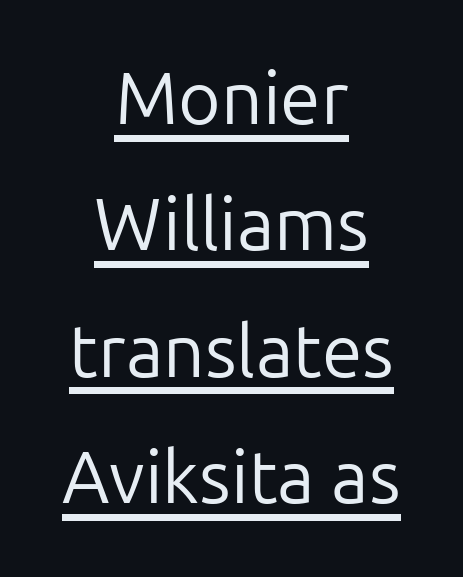
{"serif": "no", "italic": "no", "bold": "no", "weight": "regular", "width": "normal", "stroke_contrast": "low", "x_height": "medium", "monospaced": "no", "underline": "yes", "align": "center", "line_spacing_ratio": 1.73, "letter_spacing": "normal", "letter_spacing_em": 0.0, "glyph_px": 73}
